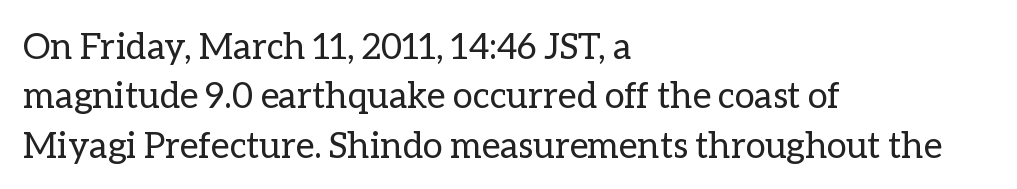
{"italic": "no", "bold": "no", "weight": "regular", "width": "normal", "stroke_contrast": "low", "x_height": "medium", "monospaced": "no", "underline": "no", "align": "left", "line_spacing": "normal", "line_spacing_ratio": 1.37, "letter_spacing": "normal", "letter_spacing_em": 0.0, "glyph_px": 36}
